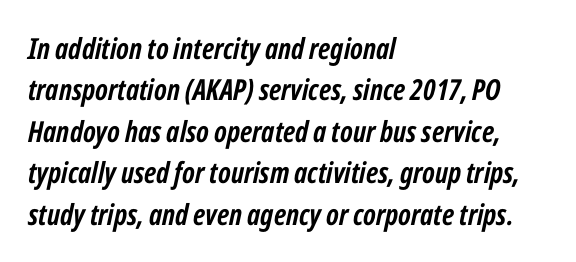
The gaps between neighbouring characters are ordinary and unremarkable. One-word summary of the alignment: left. Bold? Absolutely — the strokes are thick and heavy. Character widths vary here, with narrow letters taking less room than wide ones. Letters rest on an invisible, unmarked baseline.
